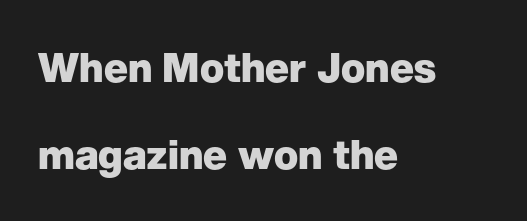
{"serif": "no", "italic": "no", "bold": "yes", "weight": "heavy", "width": "normal", "stroke_contrast": "low", "x_height": "medium", "monospaced": "no", "underline": "no", "align": "left", "line_spacing": "loose", "line_spacing_ratio": 2.17, "letter_spacing": "normal", "letter_spacing_em": 0.0, "glyph_px": 40}
